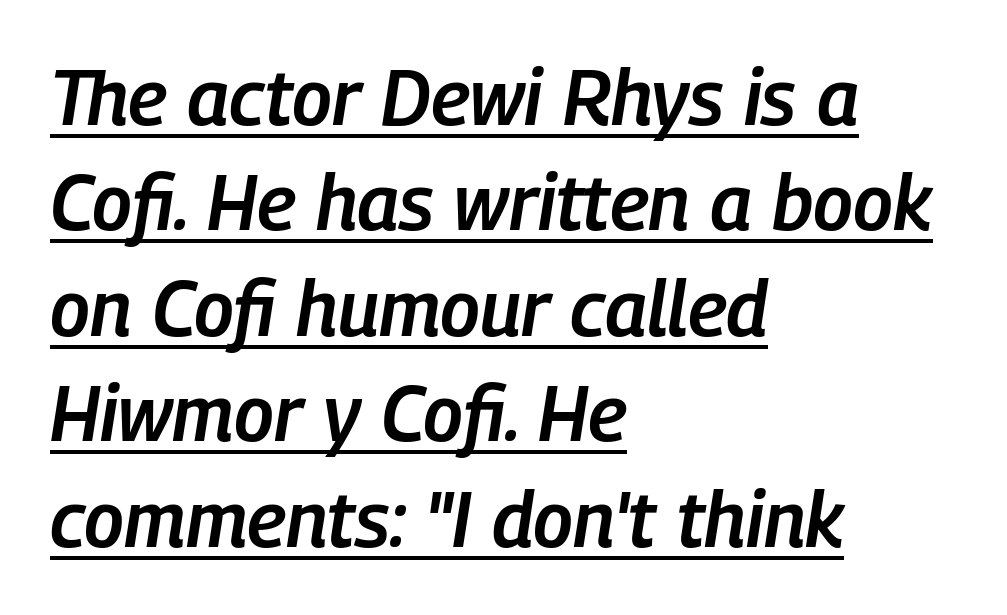
Q: Is the text bold? A: Semi-bold.
Q: Is the text italic (slanted)? A: Yes, it leans right by about 9 degrees.
Q: Is the text underlined? A: Yes.
Q: How is the paragraph aligned? A: Left-aligned.
Q: Is the spacing between letters normal or unusually wide? A: Normal.
Q: Is the spacing between lines tight, normal or loose? A: Normal.
Q: Width (condensed, normal, or wide)? A: Condensed.
Q: Stroke contrast? A: Low.
Q: x-height? A: Medium.
Q: Monospaced? A: No.
